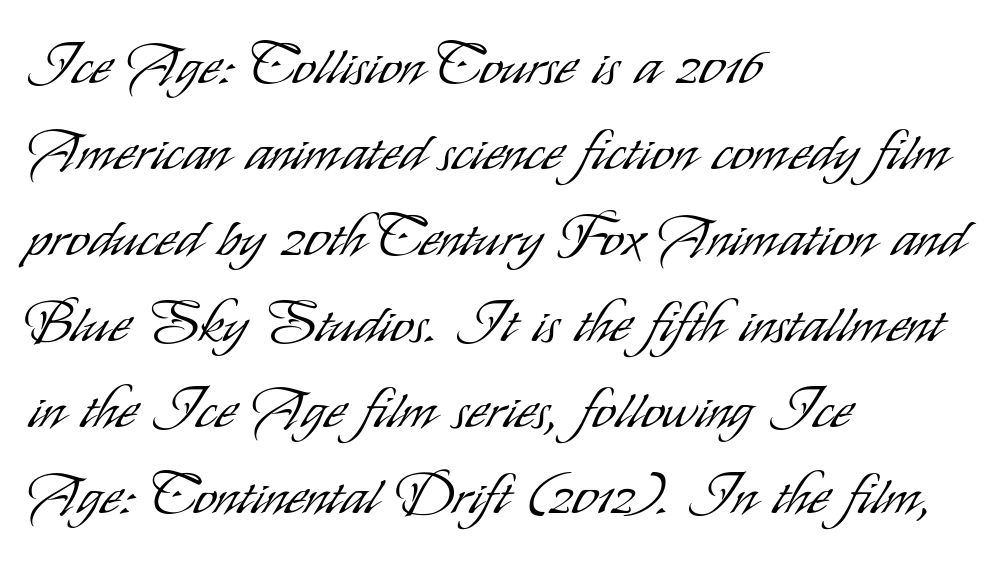
Students, note that the glyphs here touch the page at normal intervals. Letters rest on an invisible, unmarked baseline. One-word summary of the alignment: left. Stroke mass is kept to a normal reading level or below. Varying glyph widths throughout — classic text-font behaviour.
